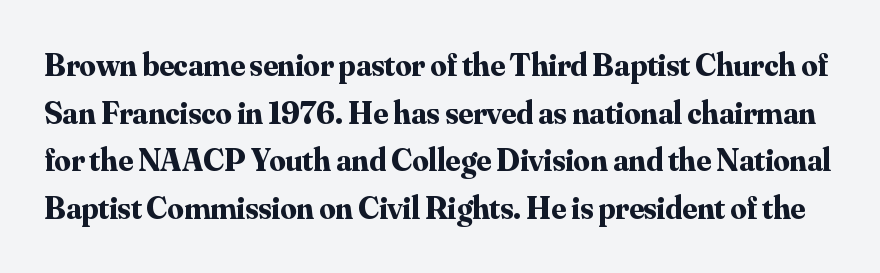
Old-style or modern, the face here clearly has serifs. Has an underline been added? It has not. Varying glyph widths throughout — classic text-font behaviour. A dark, heavy texture on the line: the type is bold.
